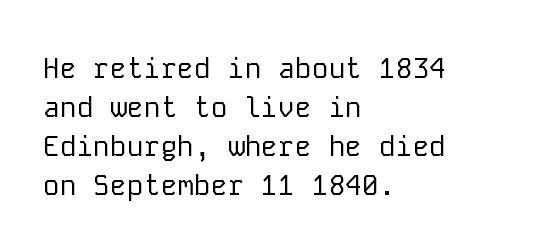
Q: Is the text bold? A: No.
Q: Is the text italic (slanted)? A: No, it is upright.
Q: Is the typeface a serif or a sans-serif typeface? A: Sans-serif.
Q: Is the text underlined? A: No.
Q: How is the paragraph aligned? A: Left-aligned.
Q: Is the spacing between letters normal or unusually wide? A: Normal.
Q: Is the spacing between lines tight, normal or loose? A: Normal.
Q: Width (condensed, normal, or wide)? A: Normal.
Q: Stroke contrast? A: Low.
Q: x-height? A: Medium.
Q: Monospaced? A: Yes.
